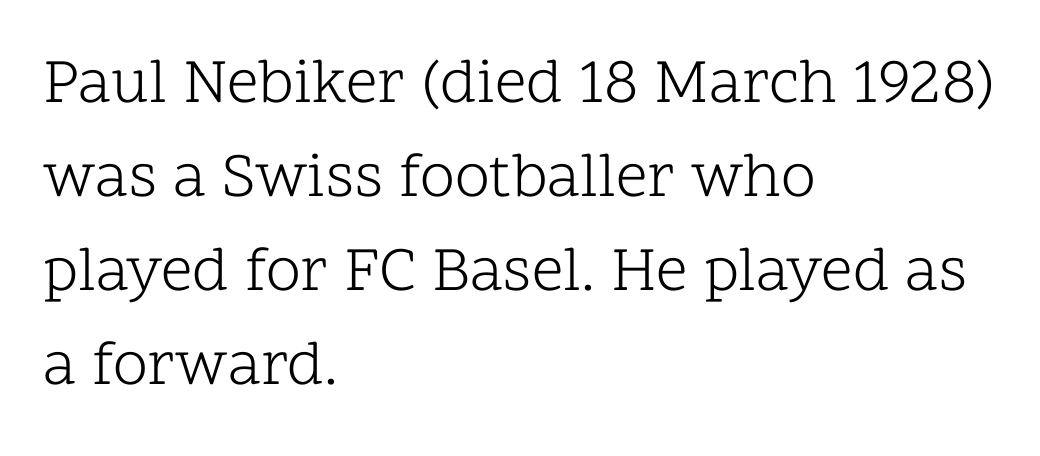
The image shows 63 px light serif type, upright; set left-aligned, normal line spacing (1.49x), normal letter spacing, not underlined; low stroke contrast and a medium x-height.
